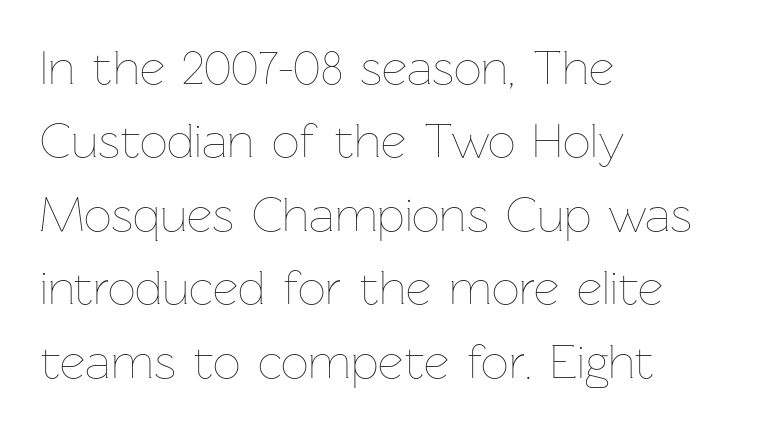
The image shows 49 px thin type, upright; set left-aligned, normal line spacing (1.5x), normal letter spacing, not underlined; low stroke contrast and a medium x-height.
